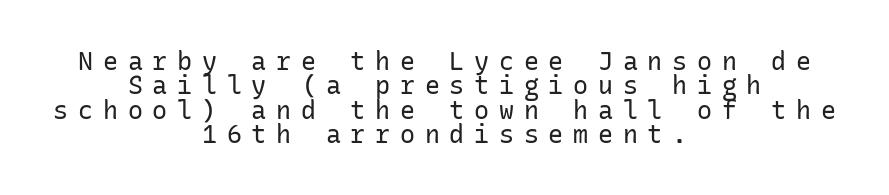
Counters stay open thanks to moderate or lighter strokes. Beneath every word, the page is bare. If you measured baseline to baseline, you'd find a short distance. Display-style spreading of the glyphs; the letterfit is very open.
